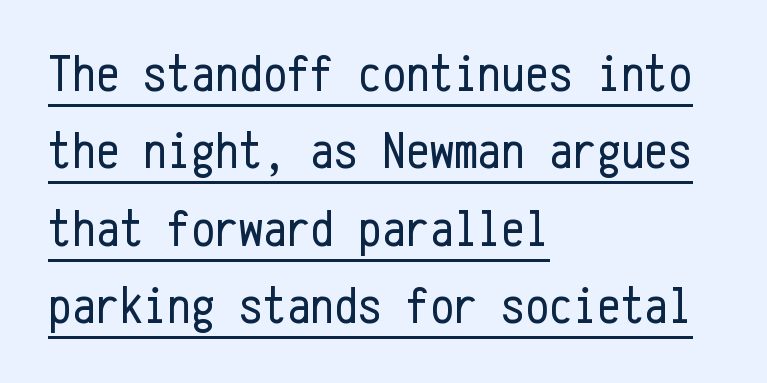
The image shows 53 px regular-weight, condensed sans-serif type, upright, monospaced; set left-aligned, normal line spacing (1.46x), normal letter spacing, underlined; low stroke contrast and a medium x-height.
